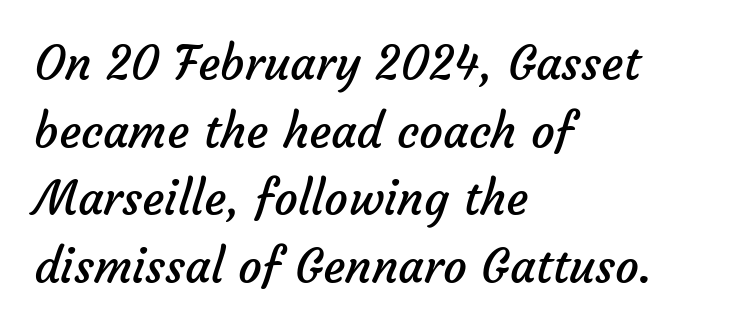
The image shows 47 px regular-weight sans-serif type; set left-aligned, normal line spacing (1.44x), normal letter spacing, not underlined; low stroke contrast and a medium x-height.
